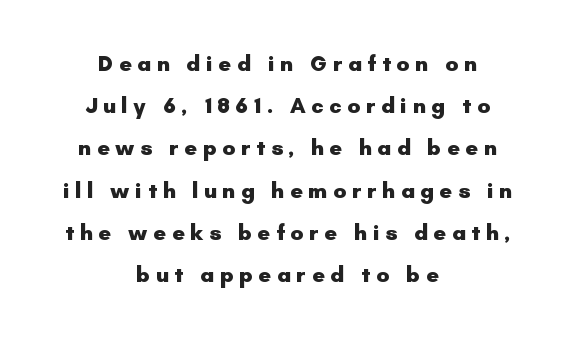
Short and long lines alike share a common midpoint. The strokes are fattened all the way to bold. Substantial extra tracking has been applied to these lines. Line spacing here is loose.
